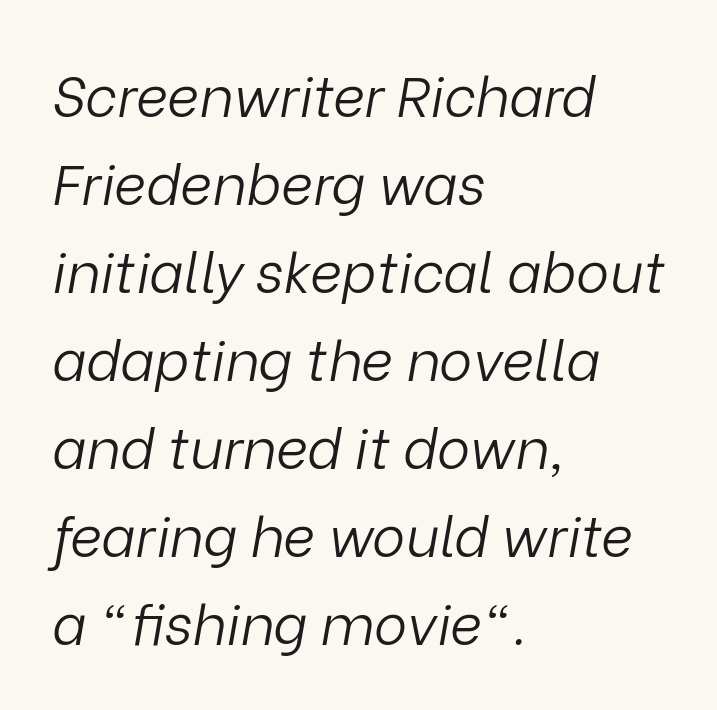
{"italic": "yes", "lean": "right", "slant_degrees": 9, "bold": "no", "weight": "light", "width": "normal", "stroke_contrast": "low", "x_height": "medium", "monospaced": "no", "underline": "no", "align": "left", "line_spacing": "normal", "line_spacing_ratio": 1.57, "letter_spacing": "normal", "letter_spacing_em": 0.0, "glyph_px": 56}
